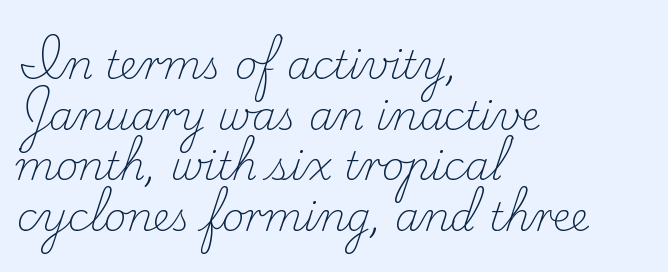
Q: Is the text bold? A: No.
Q: Is the text italic (slanted)? A: Yes.
Q: Is the typeface a serif or a sans-serif typeface? A: Serif.
Q: Is the text underlined? A: No.
Q: How is the paragraph aligned? A: Left-aligned.
Q: Is the spacing between letters normal or unusually wide? A: Normal.
Q: Is the spacing between lines tight, normal or loose? A: Normal.
Q: Width (condensed, normal, or wide)? A: Normal.
Q: Stroke contrast? A: Low.
Q: x-height? A: Small.
Q: Monospaced? A: No.
